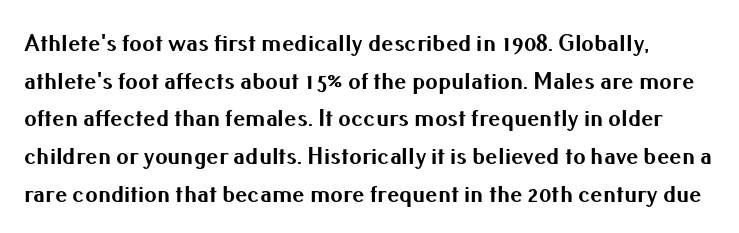
Honestly, there is no underline to notice here at all. The gaps between neighbouring characters are ordinary and unremarkable. You'd pick this weight for a headline — it's a proper bold. The lettering holds an erect, upright posture throughout. Whoever set this chose a conventional vertical rhythm.
